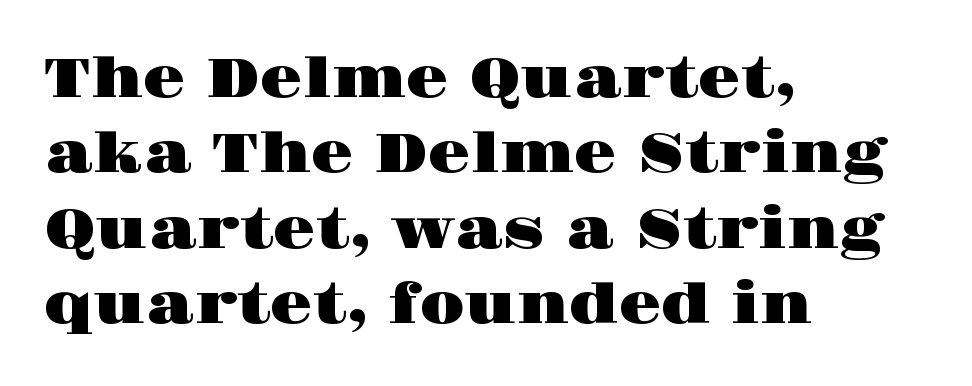
Beneath every word, the page is bare. Posture: straight, roman, zero tilt. Does the copy run flush right? No — it runs flush left. Notice how descenders clear the ascenders below comfortably — that's standard leading. The letterforms sit shoulder to shoulder at normal distance.
